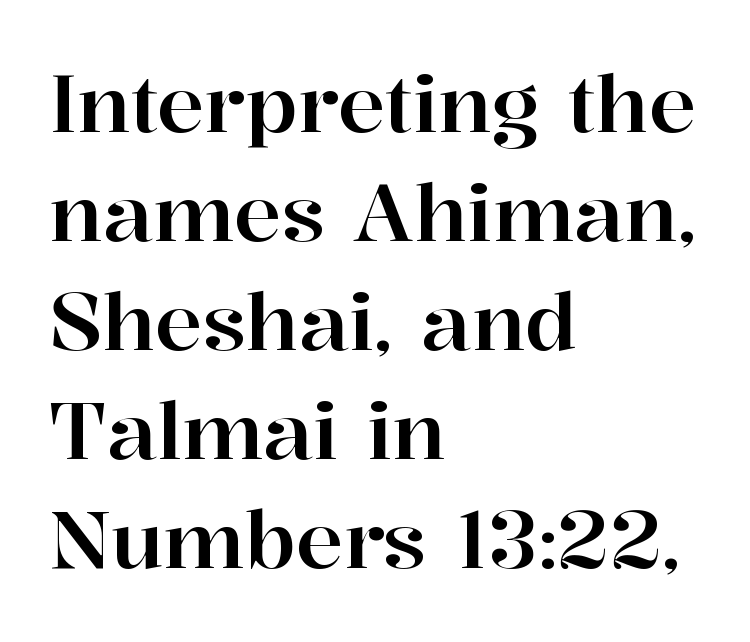
Q: Is the text italic (slanted)? A: No, it is upright.
Q: Is the typeface a serif or a sans-serif typeface? A: Serif.
Q: Is the text underlined? A: No.
Q: How is the paragraph aligned? A: Left-aligned.
Q: Is the spacing between letters normal or unusually wide? A: Normal.
Q: Is the spacing between lines tight, normal or loose? A: Normal.
Q: Width (condensed, normal, or wide)? A: Normal.
Q: Stroke contrast? A: High.
Q: x-height? A: Medium.
Q: Monospaced? A: No.
